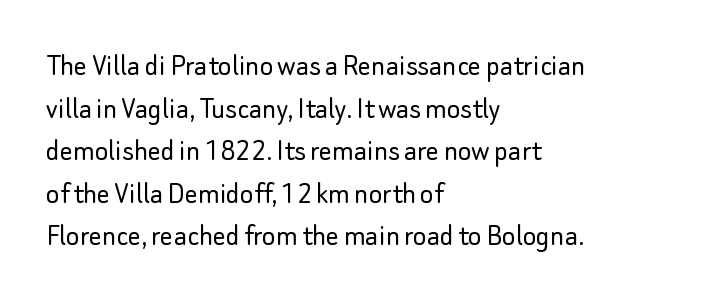
Is the block centered? No — it sits flush against the left margin. The area under the type is left untouched. The typesetting does not lean heavy: it is not bold. Think of a printed novel: that variable character pitch is what you see here. The passage shown has conventional tracking throughout.
